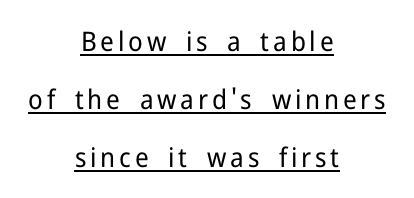
The image shows 27 px text type, upright; set centered, loose line spacing (2.15x), underlined.
